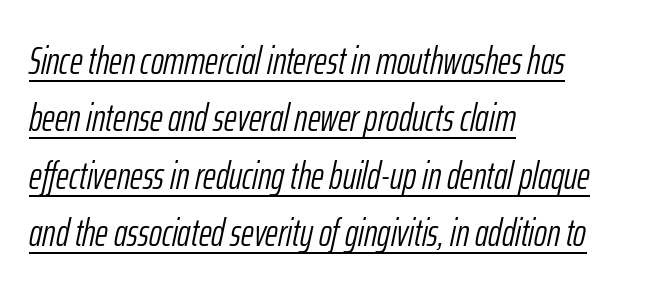
Which margin do the lines hug? The left one — the right edge is uneven. Slant detected: the letters are inclined. Spacing verdict: proportional, widths tailored to each character. Standard letterfit; no display-style spreading of the glyphs. Compared with a typical body face, this is equally light or lighter still.
